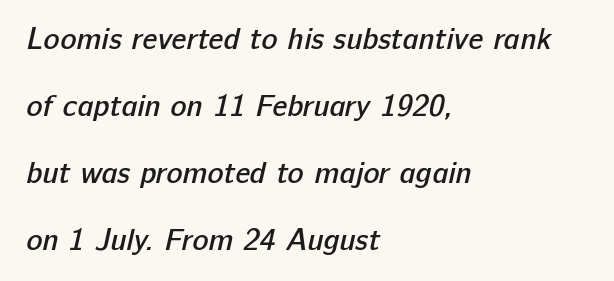
Q: Is the text bold? A: Semi-bold.
Q: Is the typeface a serif or a sans-serif typeface? A: Sans-serif.
Q: Is the text underlined? A: No.
Q: How is the paragraph aligned? A: Left-aligned.
Q: Is the spacing between letters normal or unusually wide? A: Normal.
Q: Is the spacing between lines tight, normal or loose? A: Loose.
Q: Width (condensed, normal, or wide)? A: Normal.
Q: Stroke contrast? A: Low.
Q: x-height? A: Medium.
Q: Monospaced? A: No.
